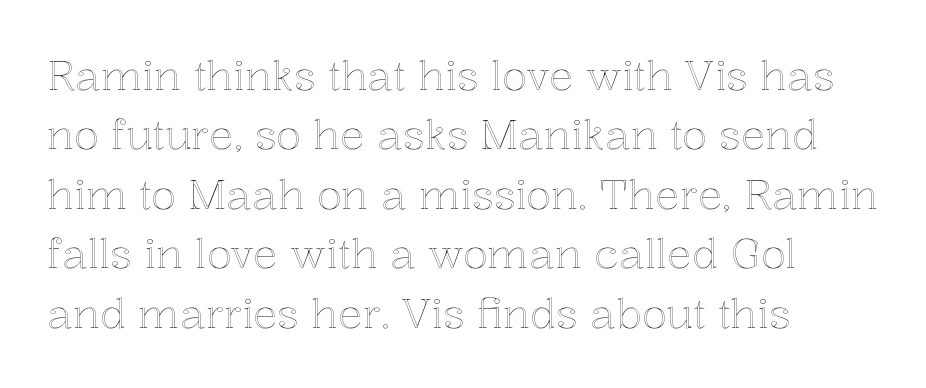
Q: Is the text italic (slanted)? A: No, it is upright.
Q: Is the text underlined? A: No.
Q: How is the paragraph aligned? A: Left-aligned.
Q: Is the spacing between letters normal or unusually wide? A: Normal.
Q: Is the spacing between lines tight, normal or loose? A: Normal.
Q: Width (condensed, normal, or wide)? A: Normal.
Q: x-height? A: Medium.
Q: Monospaced? A: No.
